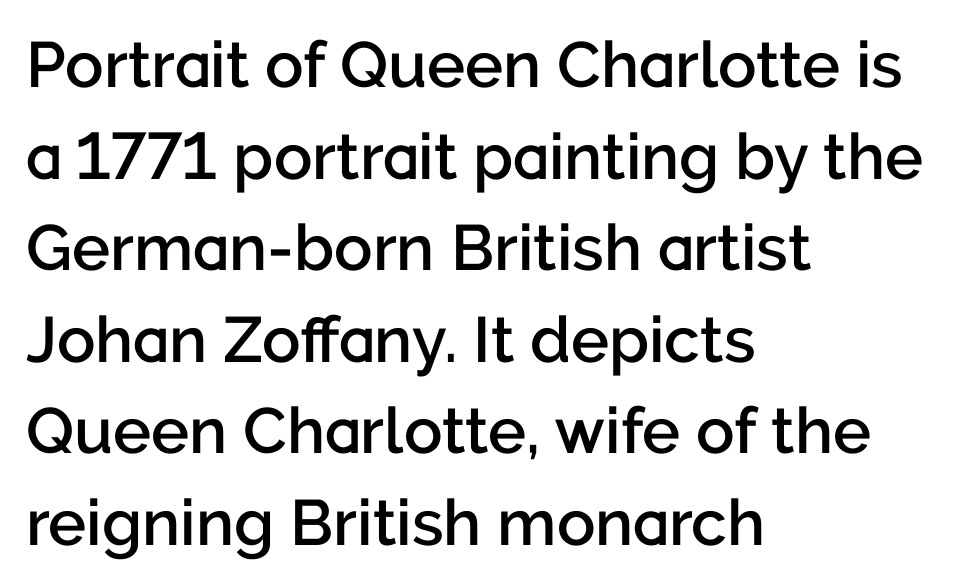
Look at the stroke-to-counter ratio: somewhat heavy, a semibold. Is there much room between lines? A standard amount, neither cramped nor airy. All the whitespace from short lines collects on the right. The gap between lines stays unmarked. A typesetter would call this proportional, since set widths differ per character.
